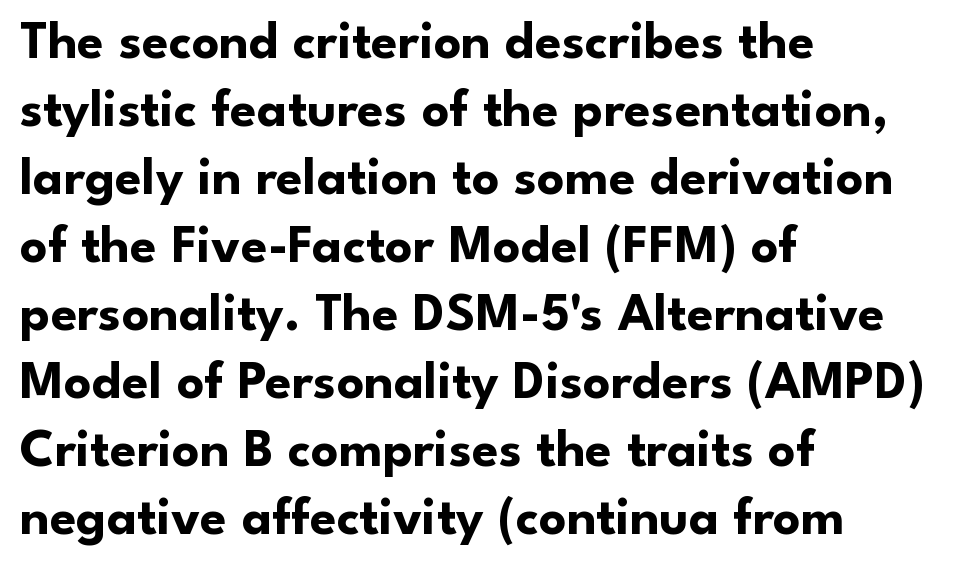
Q: Is the text bold? A: Yes.
Q: Is the text italic (slanted)? A: No, it is upright.
Q: Is the typeface a serif or a sans-serif typeface? A: Sans-serif.
Q: Is the text underlined? A: No.
Q: How is the paragraph aligned? A: Left-aligned.
Q: Is the spacing between letters normal or unusually wide? A: Normal.
Q: Is the spacing between lines tight, normal or loose? A: Normal.
Q: Width (condensed, normal, or wide)? A: Normal.
Q: Stroke contrast? A: Low.
Q: x-height? A: Small.
Q: Monospaced? A: No.
